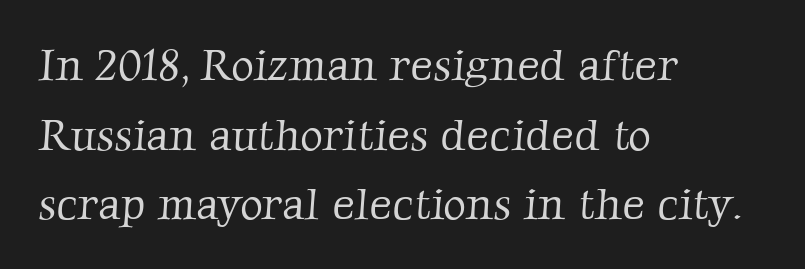
Rule under the text: the space is simply empty. No extra tracking has been applied to these lines. Left-aligned paragraph, ragged on the right. The line-height multiplier appears to be the usual default. Heaviness? Minimal to ordinary, like unemphasized prose. A typesetter would call this proportional, since set widths differ per character.
